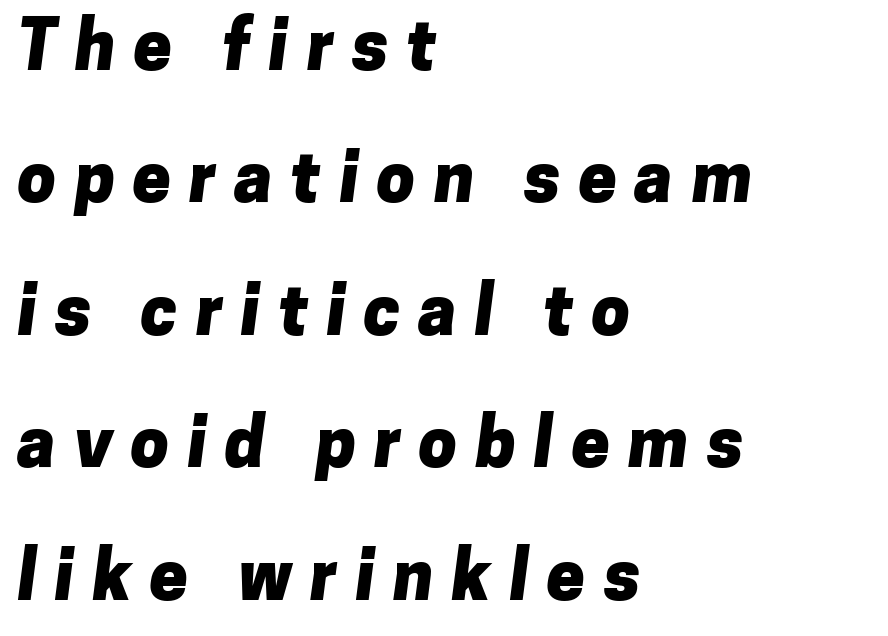
Q: Is the text bold? A: Yes.
Q: Is the typeface a serif or a sans-serif typeface? A: Sans-serif.
Q: Is the text underlined? A: No.
Q: How is the paragraph aligned? A: Left-aligned.
Q: Is the spacing between letters normal or unusually wide? A: Unusually wide.
Q: Is the spacing between lines tight, normal or loose? A: Loose.
Q: Width (condensed, normal, or wide)? A: Normal.
Q: Stroke contrast? A: Low.
Q: x-height? A: Medium.
Q: Monospaced? A: No.
